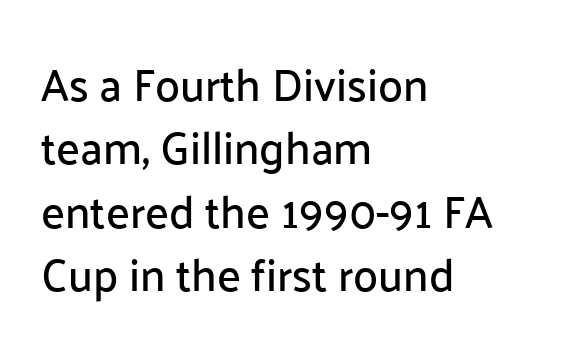
{"serif": "no", "italic": "no", "width": "normal", "stroke_contrast": "low", "x_height": "medium", "monospaced": "no", "underline": "no", "align": "left", "line_spacing": "normal", "line_spacing_ratio": 1.41, "letter_spacing": "normal", "letter_spacing_em": 0.0, "glyph_px": 45}
